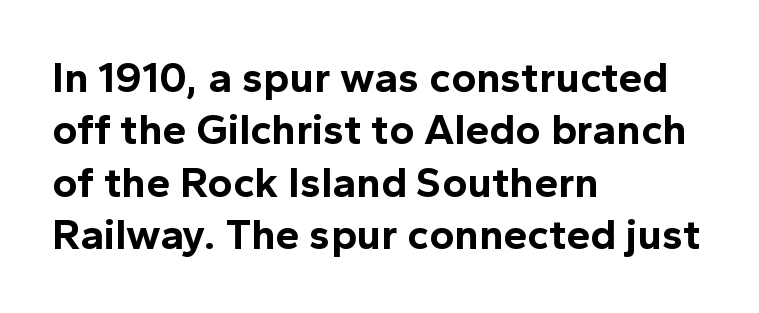
{"serif": "no", "italic": "no", "bold": "yes", "weight": "bold", "width": "normal", "x_height": "medium", "monospaced": "no", "underline": "no", "align": "left", "line_spacing_ratio": 1.22, "letter_spacing": "normal", "letter_spacing_em": 0.0, "glyph_px": 43}
